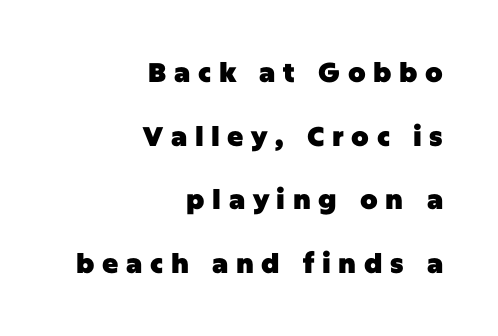
{"italic": "no", "bold": "yes", "underline": "no", "align": "right", "line_spacing": "loose", "line_spacing_ratio": 2.36, "letter_spacing": "wide", "letter_spacing_em": 0.28, "glyph_px": 27}
